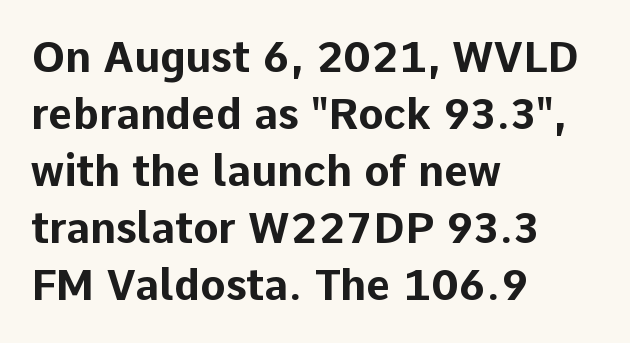
The ragged edge is on the right, which tells us the setting is flush left. The glyphs in this specimen are sans serif. Anything drawn beneath the words? Only blank space. Nope, not italic — everything's standing straight. The rendering uses a moderate line-height, typical for paragraphs.
